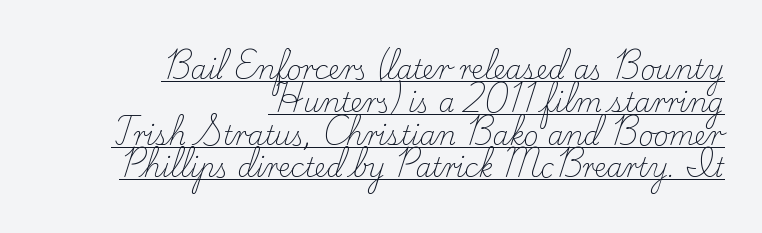
Q: Is the text bold? A: No.
Q: Is the text italic (slanted)? A: Yes.
Q: Is the text underlined? A: Yes.
Q: How is the paragraph aligned? A: Right-aligned.
Q: Is the spacing between letters normal or unusually wide? A: Normal.
Q: Is the spacing between lines tight, normal or loose? A: Normal.
